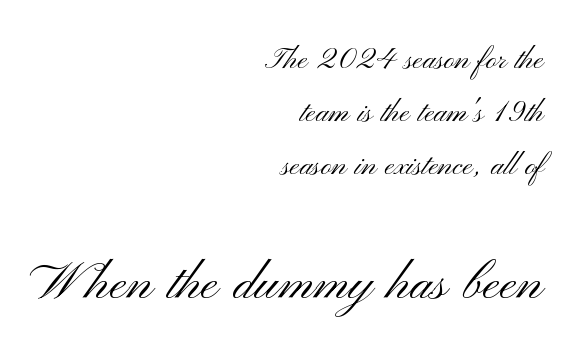
Q: Is the text bold? A: No.
Q: Is the text italic (slanted)? A: Yes.
Q: Is the typeface a serif or a sans-serif typeface? A: Sans-serif.
Q: Is the text underlined? A: No.
Q: How is the paragraph aligned? A: Right-aligned.
Q: Is the spacing between letters normal or unusually wide? A: Normal.
Q: Is the spacing between lines tight, normal or loose? A: Normal.
Q: Which block of text is set in a larger size, the first (top) or the second (bottom)? A: The second (bottom) one.
Q: Width (condensed, normal, or wide)? A: Wide.
Q: Stroke contrast? A: Medium.
Q: x-height? A: Small.
Q: Monospaced? A: No.
